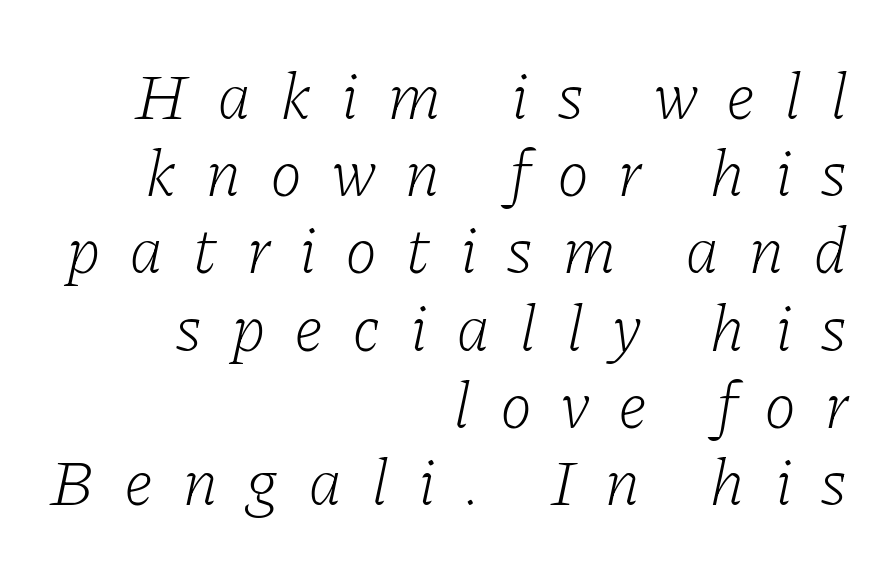
The glyphs are unaccompanied by any horizontal stroke below them. Alignment: flush right. Stems and bowls with no extra thickness — not bold. The type family on display is of the serif kind. The face used here is proportionally spaced, like ordinary book or web type. Yep, that's italic — everything's leaning.
